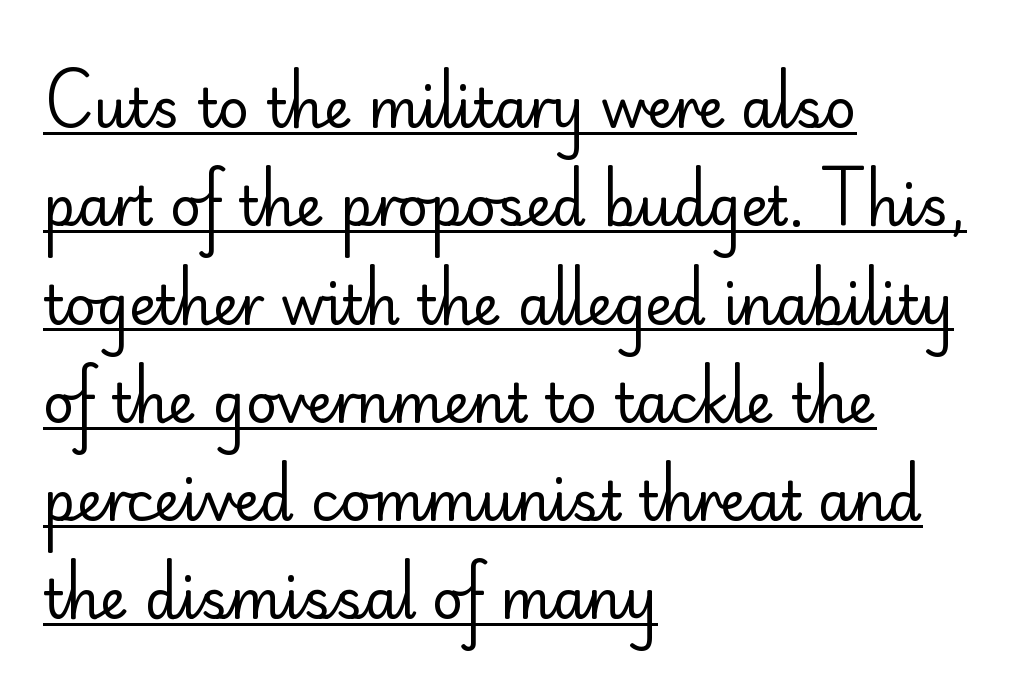
Q: Is the text bold? A: No.
Q: Is the text italic (slanted)? A: No, it is upright.
Q: Is the typeface a serif or a sans-serif typeface? A: Sans-serif.
Q: Is the text underlined? A: Yes.
Q: How is the paragraph aligned? A: Left-aligned.
Q: Is the spacing between letters normal or unusually wide? A: Normal.
Q: Width (condensed, normal, or wide)? A: Normal.
Q: Stroke contrast? A: Low.
Q: x-height? A: Small.
Q: Monospaced? A: No.
